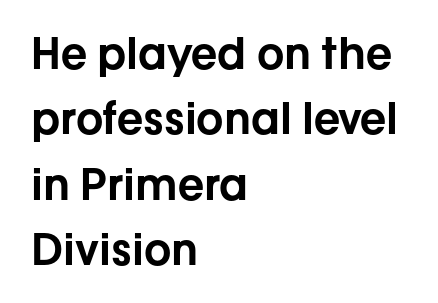
The zone under the glyphs is completely vacant. A typesetter would call this proportional, since set widths differ per character. These lines keep a tight, regular rhythm from letter to letter. Honestly, the row spacing looks completely unremarkable.
